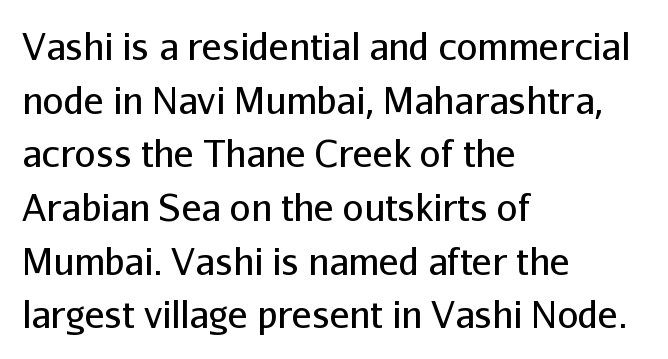
The image shows 37 px regular-weight sans-serif type, upright; set left-aligned, normal line spacing (1.45x), normal letter spacing, not underlined; low stroke contrast and a medium x-height.
